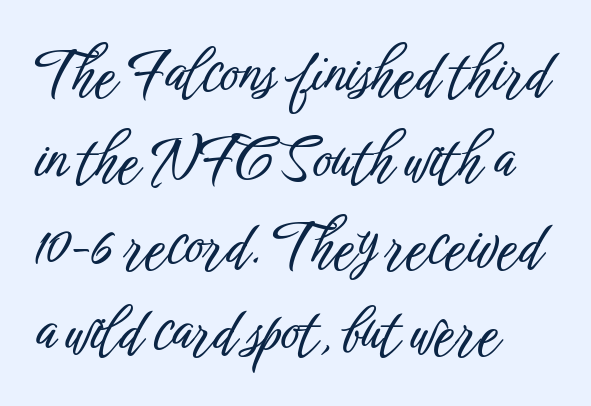
Q: Is the text italic (slanted)? A: Yes.
Q: Is the typeface a serif or a sans-serif typeface? A: Sans-serif.
Q: Is the text underlined? A: No.
Q: How is the paragraph aligned? A: Left-aligned.
Q: Is the spacing between letters normal or unusually wide? A: Normal.
Q: Is the spacing between lines tight, normal or loose? A: Normal.
Q: Width (condensed, normal, or wide)? A: Condensed.
Q: Stroke contrast? A: Low.
Q: x-height? A: Medium.
Q: Monospaced? A: No.
